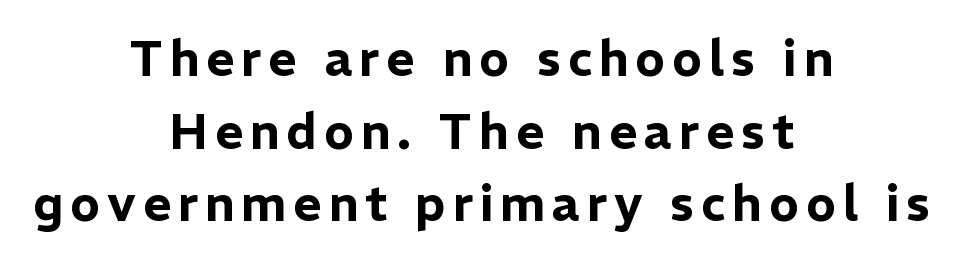
The image shows 49 px sans-serif type, upright; set centered, normal line spacing (1.48x), not underlined; low stroke contrast and a medium x-height.
